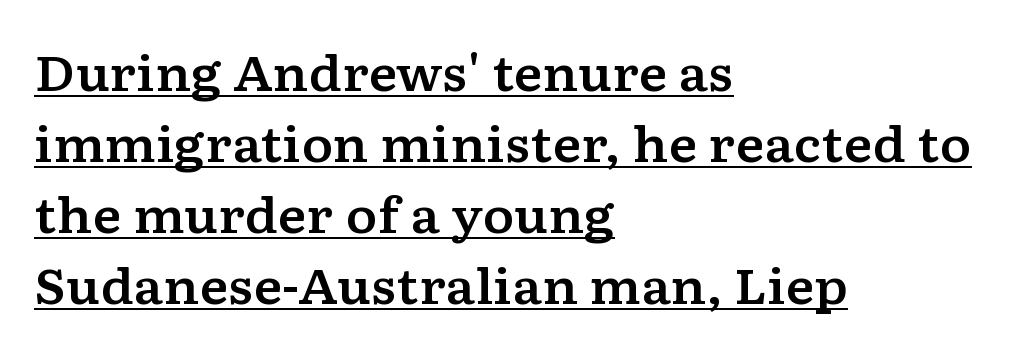
Is this a sans? No — the strokes have serifs. Left-aligned paragraph, ragged on the right. These lines keep a tight, regular rhythm from letter to letter. Note the varied advance widths — an 'i' is clearly narrower than an 'm'.
